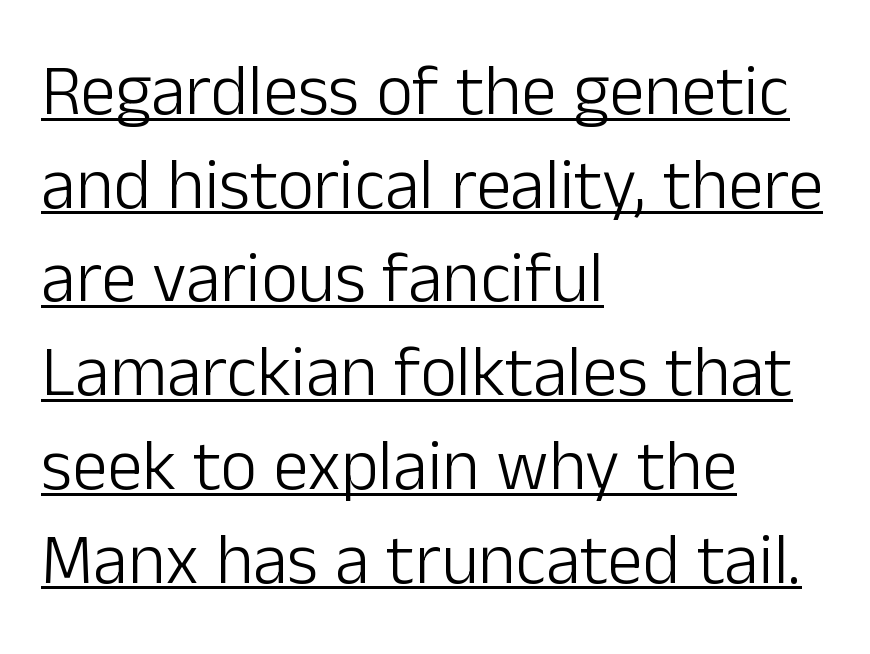
{"serif": "no", "italic": "no", "bold": "no", "weight": "light", "width": "normal", "stroke_contrast": "low", "x_height": "medium", "monospaced": "no", "underline": "yes", "align": "left", "line_spacing": "normal", "line_spacing_ratio": 1.32, "letter_spacing": "normal", "letter_spacing_em": 0.0, "glyph_px": 71}
